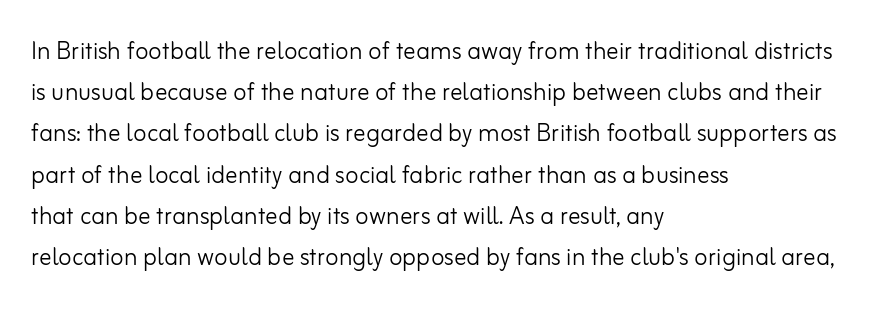
{"serif": "no", "italic": "no", "bold": "no", "weight": "light", "width": "normal", "stroke_contrast": "low", "x_height": "small", "monospaced": "no", "underline": "no", "align": "left", "line_spacing": "normal", "line_spacing_ratio": 1.33, "letter_spacing": "normal", "letter_spacing_em": 0.0, "glyph_px": 31}
